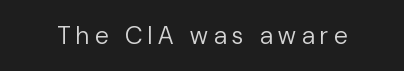
Q: Is the text bold? A: No.
Q: Is the text italic (slanted)? A: No, it is upright.
Q: Is the text underlined? A: No.
Q: Is the spacing between letters normal or unusually wide? A: Unusually wide.
